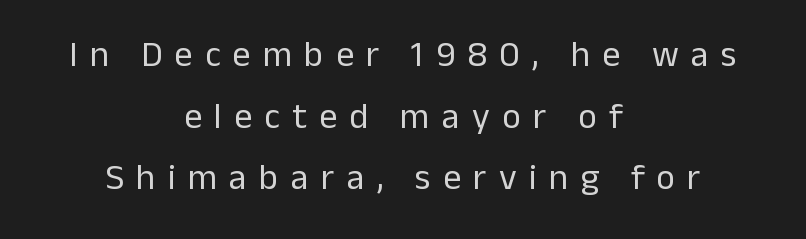
Teacher's note: observe the equal gaps on both sides — that is centered alignment. Designer's note — italics off, roman on. Honestly, the letter spacing is so wide it's the main thing you notice. The text was rendered using a sans face with plain stroke endings. The specimen omits any rule beneath the text block's lines.
